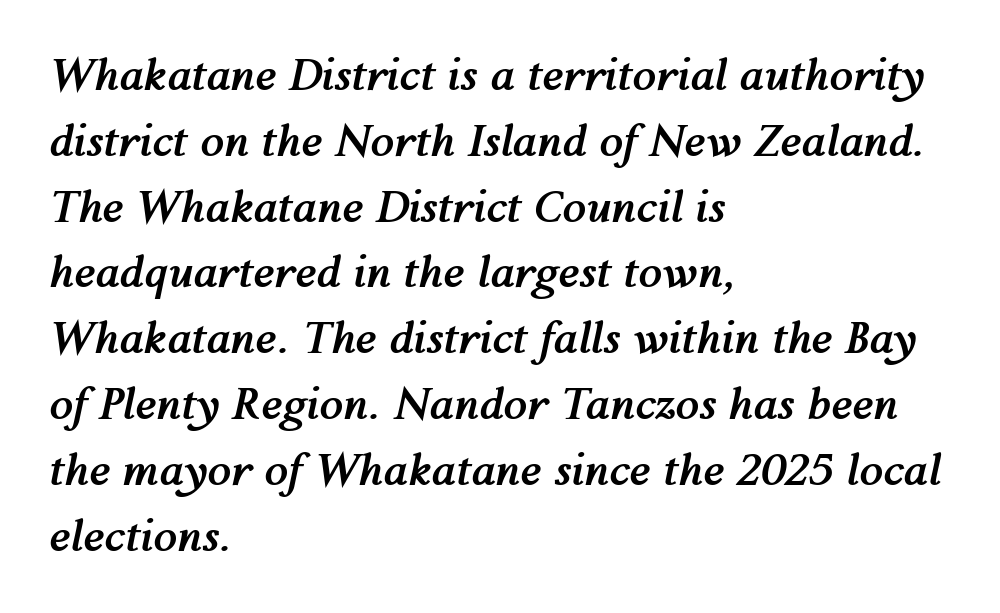
The image shows 43 px semibold type, italic (leaning right); set left-aligned, normal line spacing (1.53x), normal letter spacing, not underlined; medium stroke contrast and a medium x-height.
